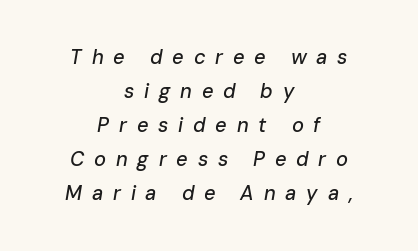
The image shows 20 px text type, italic (leaning right); set centered, normal line spacing (1.7x), unusually wide letter spacing (+0.49 em), not underlined.
